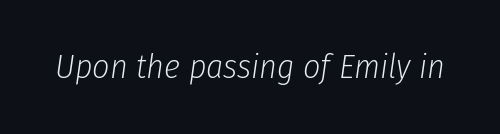
{"italic": "yes", "lean": "right", "slant_degrees": 8, "bold": "no", "weight": "light", "width": "condensed", "stroke_contrast": "low", "x_height": "medium", "monospaced": "no", "underline": "no", "letter_spacing": "normal", "letter_spacing_em": 0.0, "glyph_px": 34}
